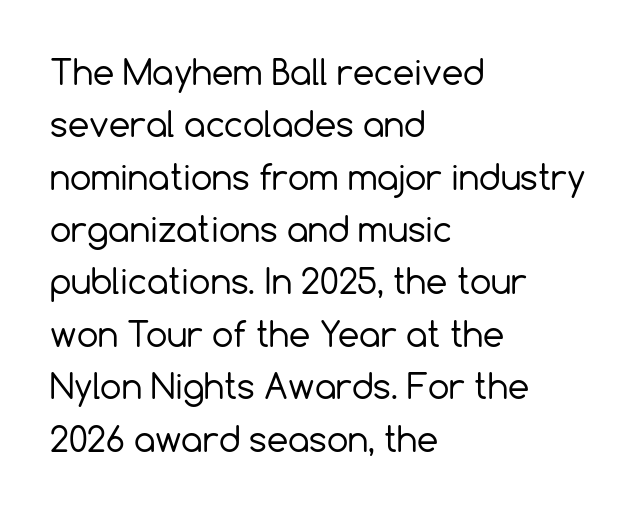
{"serif": "no", "italic": "no", "bold": "no", "weight": "regular", "width": "normal", "x_height": "medium", "monospaced": "no", "underline": "no", "align": "left", "line_spacing": "normal", "line_spacing_ratio": 1.54, "letter_spacing": "normal", "letter_spacing_em": 0.0, "glyph_px": 34}
